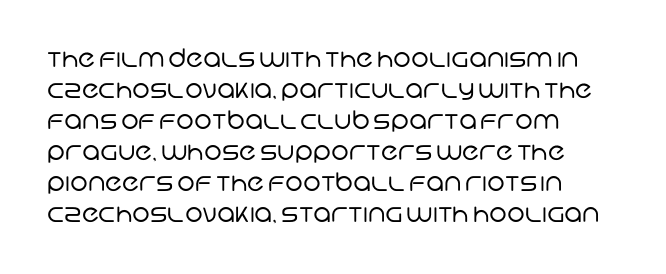
The space directly below the letters is spotless. Layout note: lines flush left. Weight: not bold — regular or lighter. Look at the tracking — it's just the regular setting, nothing added.
